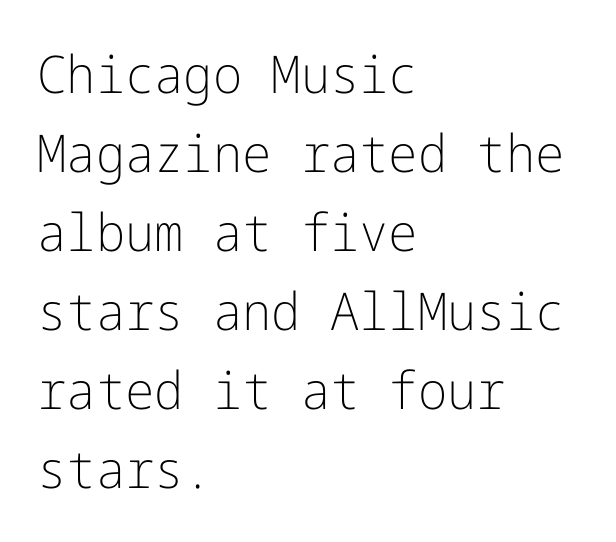
Q: Is the text bold? A: No.
Q: Is the text italic (slanted)? A: No, it is upright.
Q: Is the typeface a serif or a sans-serif typeface? A: Sans-serif.
Q: Is the text underlined? A: No.
Q: How is the paragraph aligned? A: Left-aligned.
Q: Is the spacing between letters normal or unusually wide? A: Normal.
Q: Is the spacing between lines tight, normal or loose? A: Normal.
Q: Width (condensed, normal, or wide)? A: Normal.
Q: Stroke contrast? A: Low.
Q: x-height? A: Medium.
